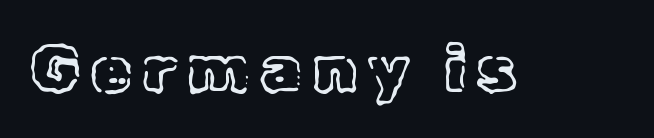
Q: Is the text italic (slanted)? A: No, it is upright.
Q: Is the text underlined? A: No.
Q: Width (condensed, normal, or wide)? A: Normal.
Q: x-height? A: Medium.
Q: Monospaced? A: No.
